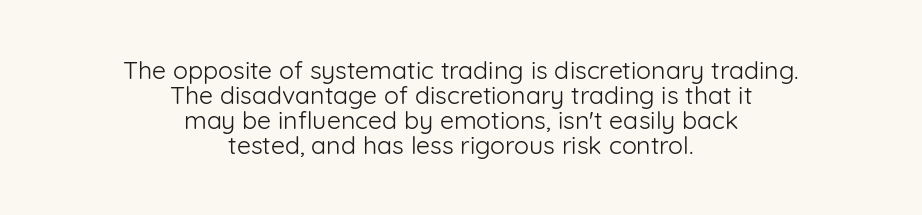
The image shows 25 px text type, upright; set centered, tight line spacing (1.0x), normal letter spacing, not underlined.
